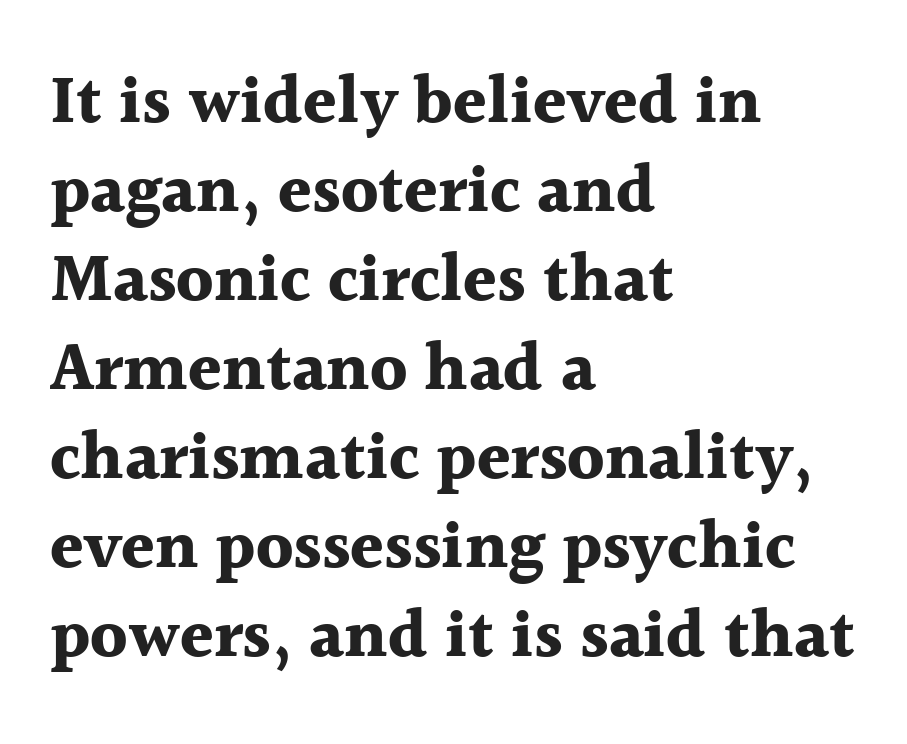
The image shows 68 px bold serif type, upright; set left-aligned, normal line spacing (1.31x), normal letter spacing, not underlined; a medium x-height.
